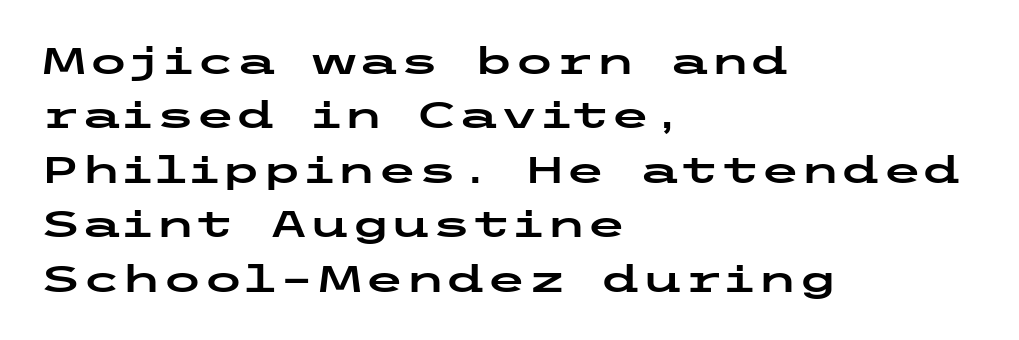
The image shows 37 px wide sans-serif type, upright; set left-aligned, normal line spacing (1.47x), normal letter spacing, not underlined; low stroke contrast and a medium x-height.
